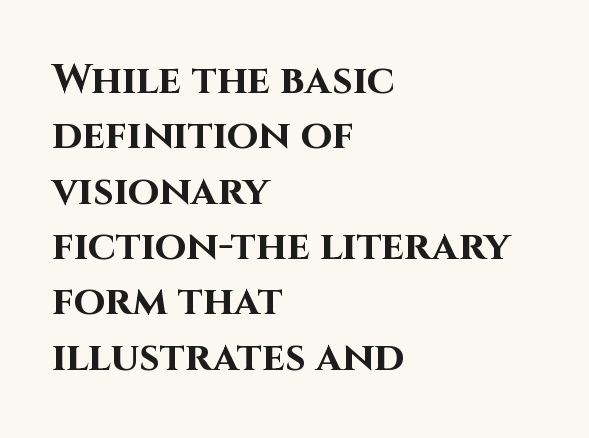
Q: Is the text bold? A: Yes.
Q: Is the text italic (slanted)? A: No, it is upright.
Q: Is the typeface a serif or a sans-serif typeface? A: Sans-serif.
Q: Is the text underlined? A: No.
Q: How is the paragraph aligned? A: Left-aligned.
Q: Is the spacing between letters normal or unusually wide? A: Normal.
Q: Is the spacing between lines tight, normal or loose? A: Normal.
Q: Width (condensed, normal, or wide)? A: Normal.
Q: Stroke contrast? A: High.
Q: x-height? A: Large.
Q: Monospaced? A: No.
